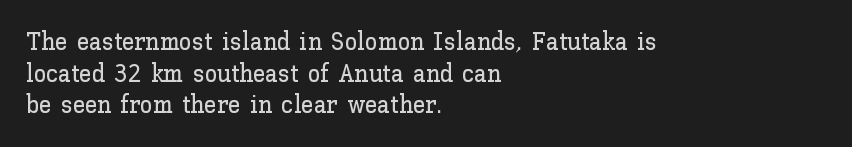
{"italic": "no", "underline": "no", "align": "left", "line_spacing": "normal", "line_spacing_ratio": 1.27, "letter_spacing": "normal", "letter_spacing_em": 0.0, "glyph_px": 25}
